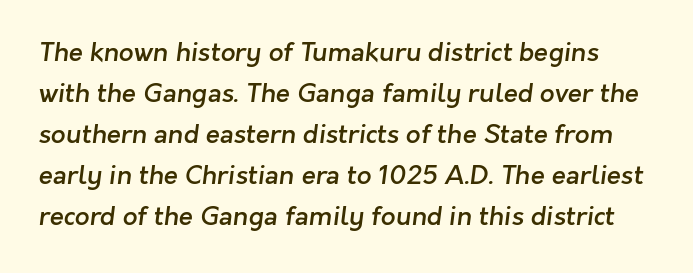
Any mark beneath the type? The region is blank. Normally led — the rows are evenly, conventionally spaced. The horizontal fit of the characters is conventional and even. Caption: semibold face, moderately heavy strokes.
